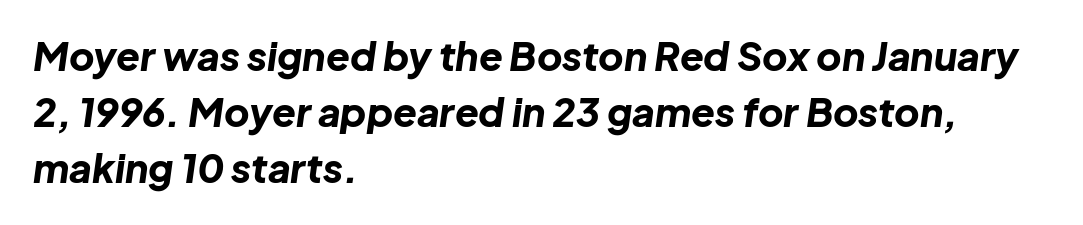
Horizontal bands of white between lines are of average thickness. Is the letter spacing exaggerated? No — it looks like the ordinary default. Descender tails drop into unmarked territory. Compared with a centered layout, this one pins lines to the left instead.
